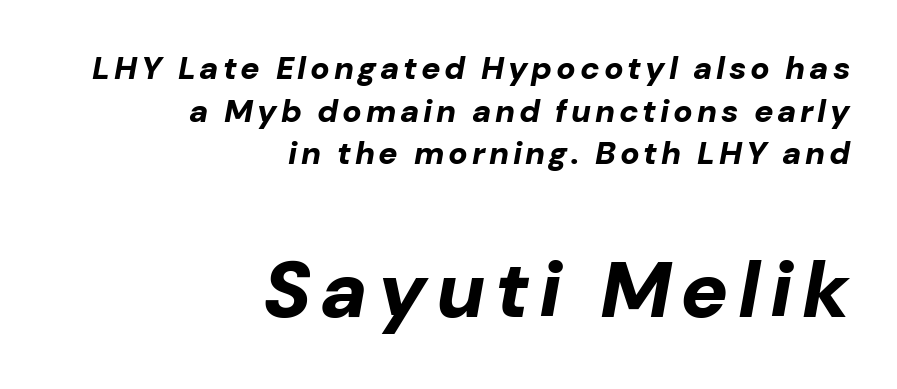
{"italic": "yes", "lean": "right", "slant_degrees": 10, "bold": "yes", "weight": "bold", "width": "normal", "stroke_contrast": "low", "x_height": "medium", "monospaced": "no", "underline": "no", "align": "right", "line_spacing": "normal", "line_spacing_ratio": 1.33, "larger_block": "second", "size_ratio": 2.47, "glyph_px": 79}
